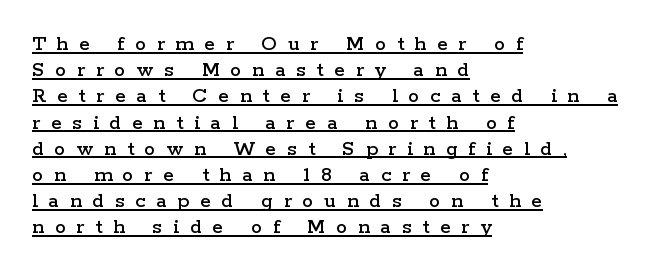
The image shows 22 px text type, upright; set left-aligned, line spacing 1.19x, unusually wide letter spacing (+0.49 em), underlined.
